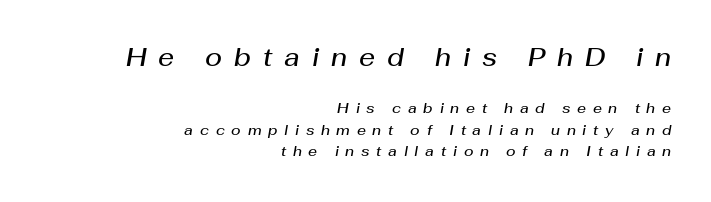
The image shows 25 px text type, italic (leaning right); set right-aligned, normal line spacing (1.53x), unusually wide letter spacing (+0.48 em), not underlined; the first (top) block is 1.79x larger.
